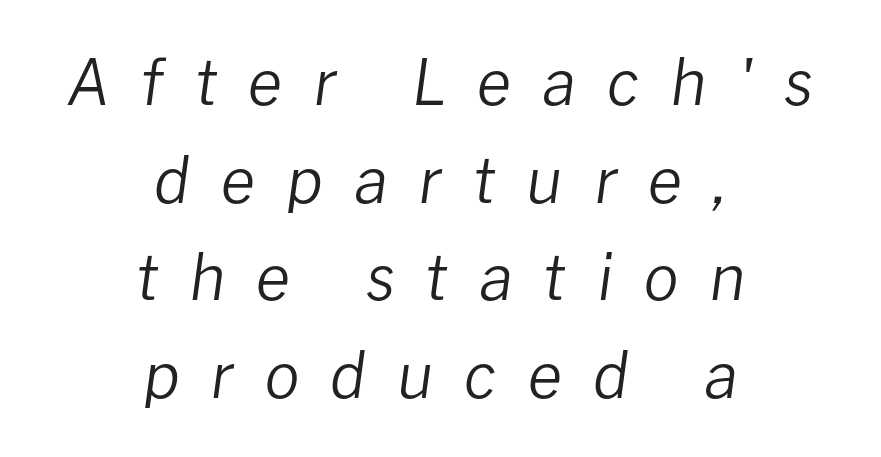
Q: Is the text bold? A: No.
Q: Is the text italic (slanted)? A: Yes, it leans right by about 8 degrees.
Q: Is the text underlined? A: No.
Q: How is the paragraph aligned? A: Centered.
Q: Is the spacing between letters normal or unusually wide? A: Unusually wide.
Q: Is the spacing between lines tight, normal or loose? A: Normal.
Q: Width (condensed, normal, or wide)? A: Normal.
Q: Stroke contrast? A: Low.
Q: x-height? A: Medium.
Q: Monospaced? A: No.
